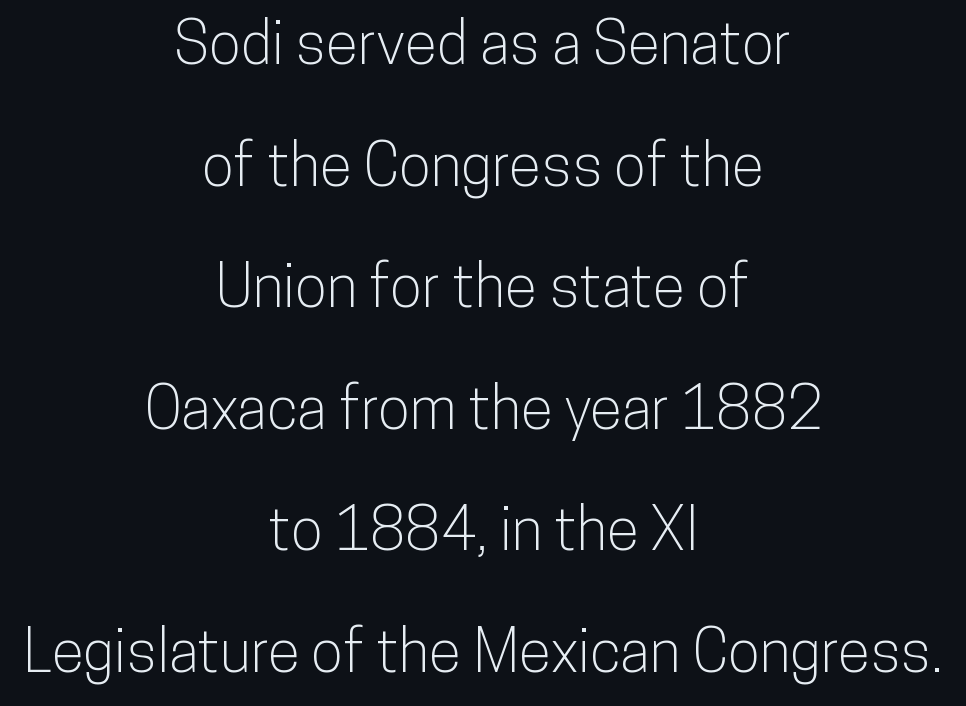
The image shows 59 px condensed sans-serif type, upright; set centered, loose line spacing (2.06x), normal letter spacing, not underlined; low stroke contrast and a medium x-height.
